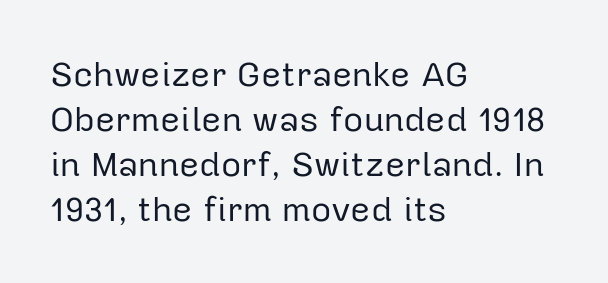
The foot of each line stays bare and open. Note the varied advance widths — an 'i' is clearly narrower than an 'm'. No chunkiness to these letters — they're not bold. Compared with typical paragraphs, the rows here are spaced about the same. Nothing sits at the stroke ends, so this counts as sans-serif.
